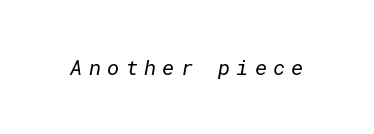
{"bold": "no", "underline": "no", "letter_spacing": "wide", "letter_spacing_em": 0.29, "glyph_px": 21}
